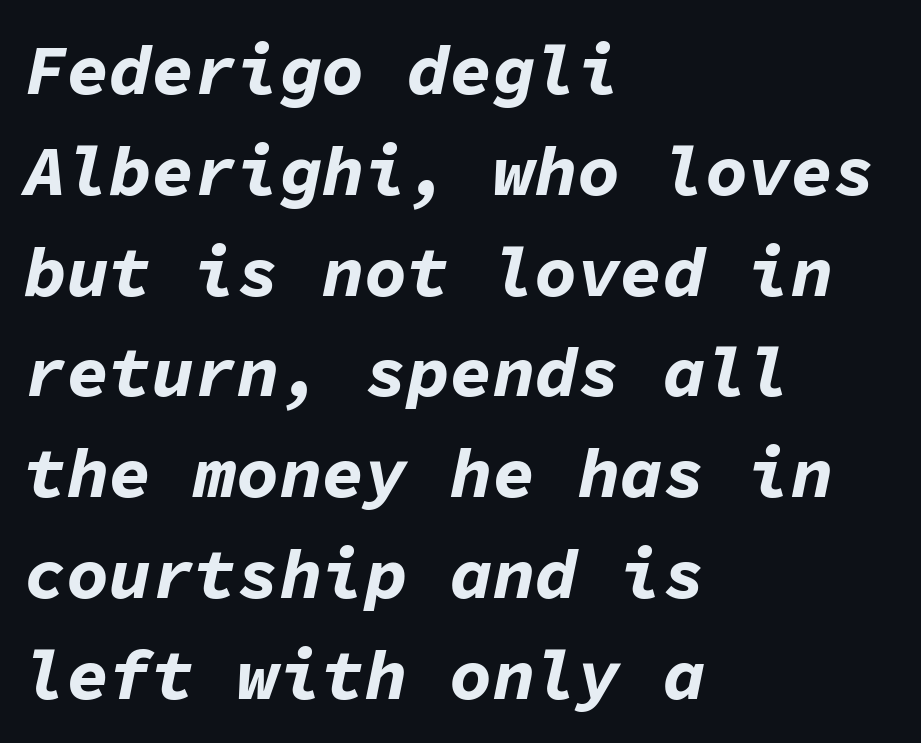
Beneath every word, the page is bare. The face used here has a pronounced slope to its letters. The letters are bold, with thick, heavy strokes. The setting favours the left margin, as ordinary paragraphs usually do. Successive baselines arrive at the customary interval. Between one letter and the next there's only the usual sliver of space.
